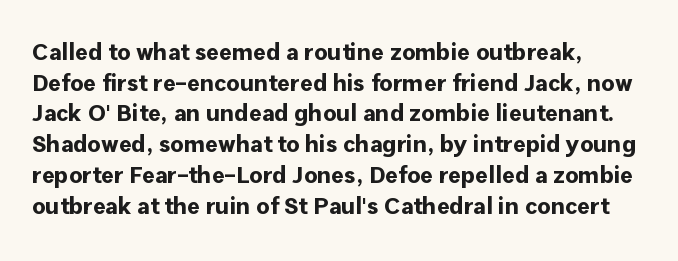
Q: Is the text bold? A: Yes.
Q: Is the text italic (slanted)? A: No, it is upright.
Q: Is the text underlined? A: No.
Q: How is the paragraph aligned? A: Left-aligned.
Q: Is the spacing between letters normal or unusually wide? A: Normal.
Q: Is the spacing between lines tight, normal or loose? A: Normal.
